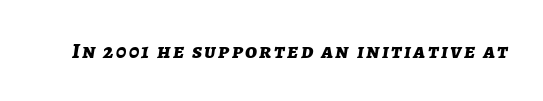
The image shows 22 px bold type, italic (leaning right); set not underlined.
